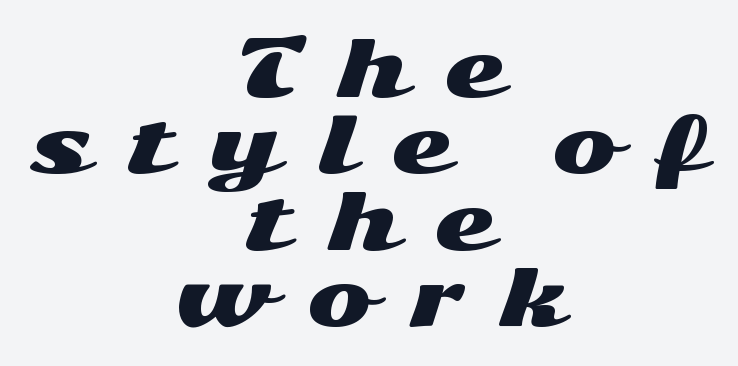
{"serif": "no", "width": "wide", "stroke_contrast": "medium", "x_height": "medium", "monospaced": "no", "underline": "no", "align": "center", "line_spacing": "tight", "line_spacing_ratio": 0.98, "letter_spacing": "wide", "letter_spacing_em": 0.47, "glyph_px": 78}
